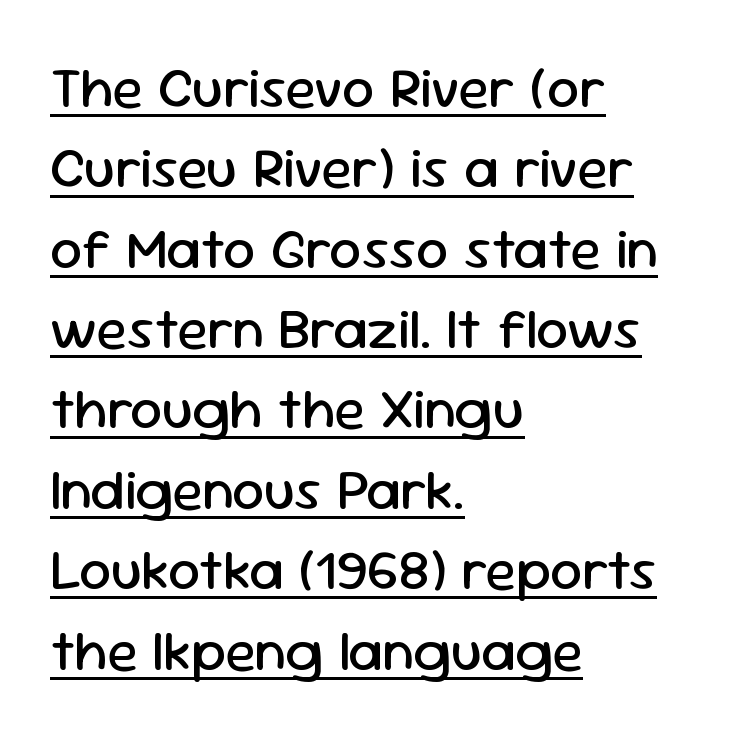
Weight: not bold — regular or lighter. Spacing verdict: proportional, widths tailored to each character. The lines in this sample share a left origin and differ only in where they stop. The font family rendered here belongs to the sans-serif group.
